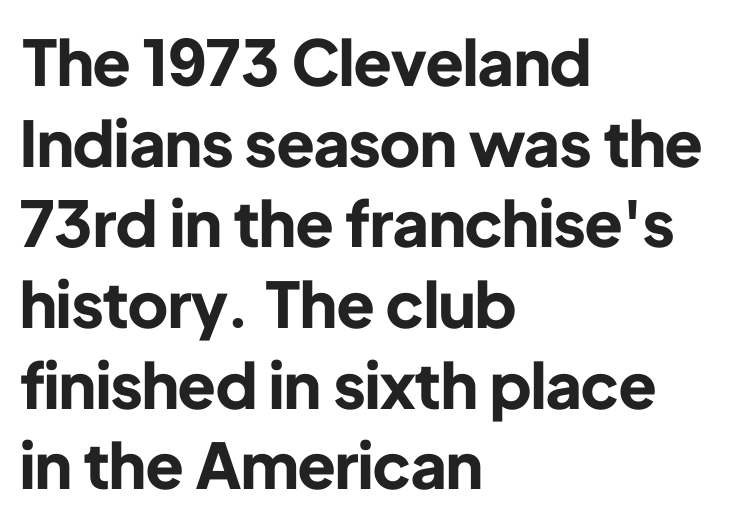
The specimen omits any rule beneath the text block's lines. Does the weight exceed regular? Yes, all the way to bold. These lines are rendered in a variable-pitch font. Grotesque or geometric, the face here clearly has no serifs. Letter spacing: default.
